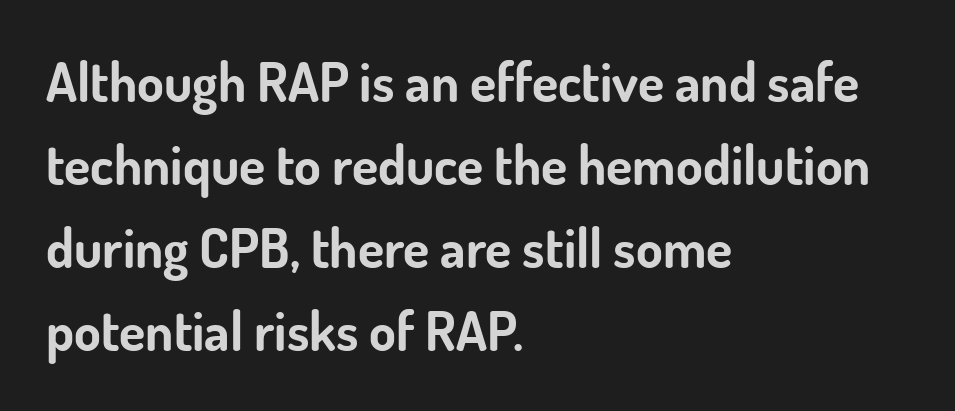
The image shows 54 px bold sans-serif type, upright; set left-aligned, normal line spacing (1.54x), normal letter spacing, not underlined; low stroke contrast and a small x-height.
